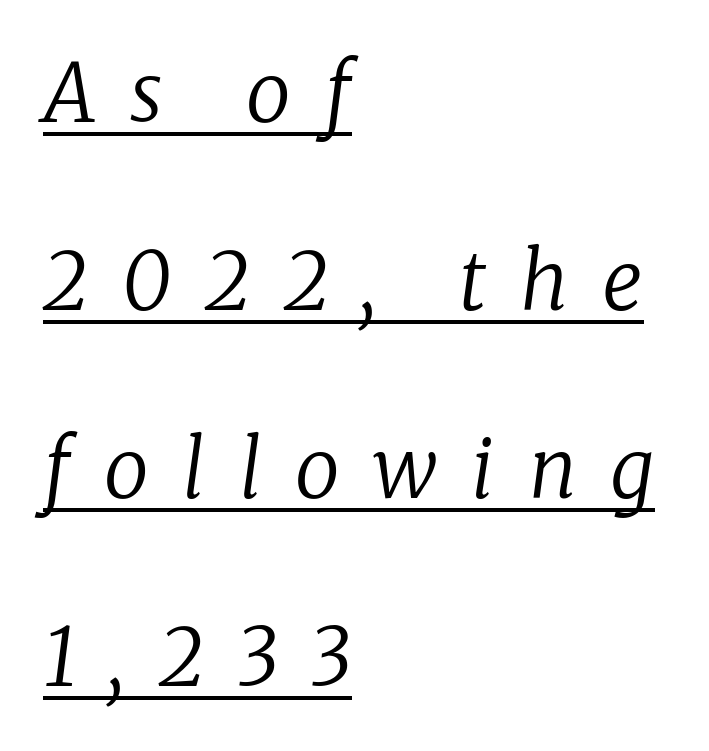
{"serif": "yes", "italic": "yes", "lean": "right", "slant_degrees": 8, "bold": "no", "weight": "regular", "width": "normal", "stroke_contrast": "low", "x_height": "medium", "monospaced": "no", "underline": "yes", "align": "left", "line_spacing": "loose", "line_spacing_ratio": 2.35, "letter_spacing": "wide", "letter_spacing_em": 0.42, "glyph_px": 80}
